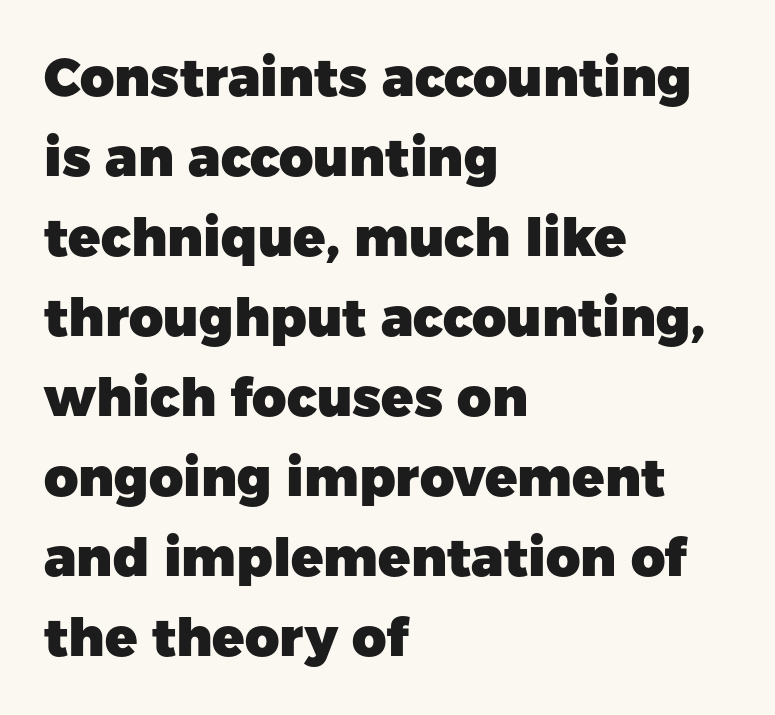
{"serif": "no", "italic": "no", "bold": "yes", "weight": "heavy", "width": "normal", "stroke_contrast": "low", "x_height": "medium", "monospaced": "no", "underline": "no", "align": "left", "line_spacing": "normal", "line_spacing_ratio": 1.51, "letter_spacing": "normal", "letter_spacing_em": 0.0, "glyph_px": 53}
